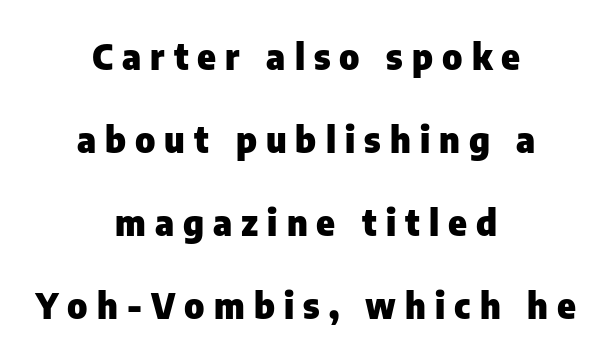
{"serif": "no", "italic": "no", "bold": "yes", "weight": "heavy", "width": "normal", "stroke_contrast": "low", "x_height": "medium", "monospaced": "no", "underline": "no", "align": "center", "line_spacing": "loose", "line_spacing_ratio": 2.37, "letter_spacing": "wide", "letter_spacing_em": 0.26, "glyph_px": 35}
